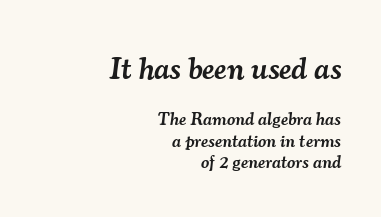
Q: Is the text bold? A: Semi-bold.
Q: Is the text italic (slanted)? A: Yes, it leans right by about 7 degrees.
Q: Is the typeface a serif or a sans-serif typeface? A: Serif.
Q: Is the text underlined? A: No.
Q: How is the paragraph aligned? A: Right-aligned.
Q: Is the spacing between letters normal or unusually wide? A: Normal.
Q: Which block of text is set in a larger size, the first (top) or the second (bottom)? A: The first (top) one.
Q: Width (condensed, normal, or wide)? A: Normal.
Q: Stroke contrast? A: Medium.
Q: x-height? A: Small.
Q: Monospaced? A: No.
